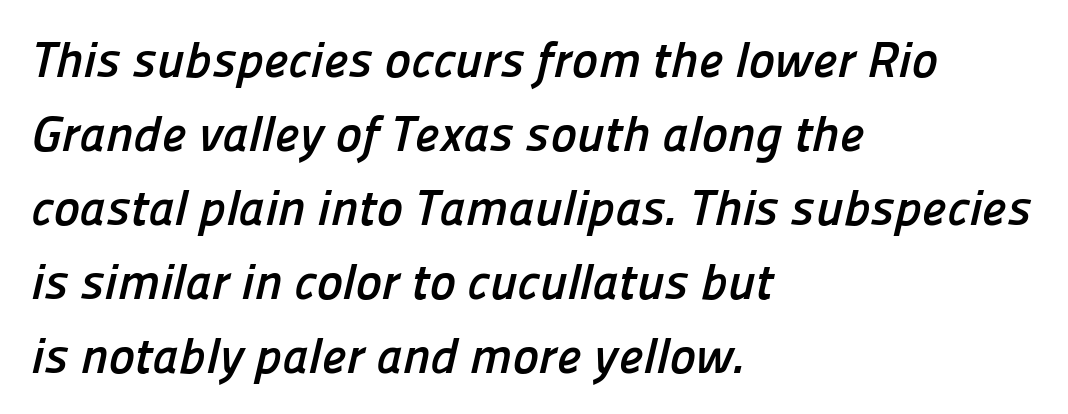
The sample has been set heavy, in full bold. The space between consecutive lines is moderate. Character widths vary here, with narrow letters taking less room than wide ones. The passage shown is typeset with a sans-serif family.
